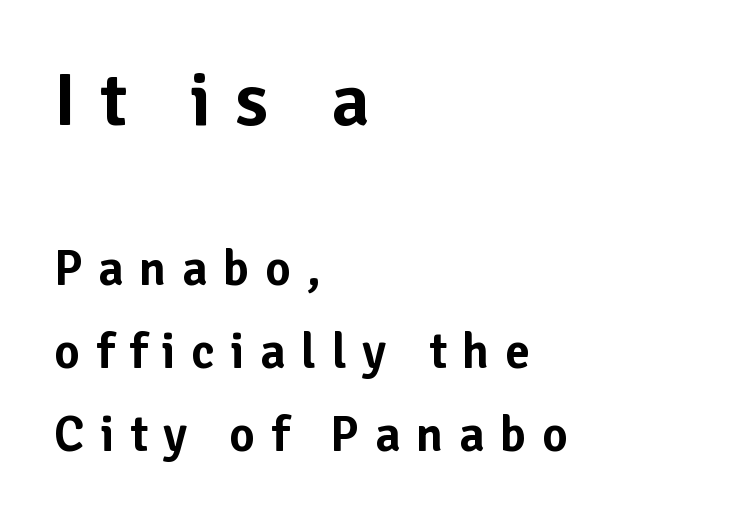
The image shows 75 px sans-serif type, upright; set left-aligned, normal line spacing (1.66x), unusually wide letter spacing (+0.31 em), not underlined; the first (top) block is 1.5x larger; low stroke contrast and a medium x-height.
